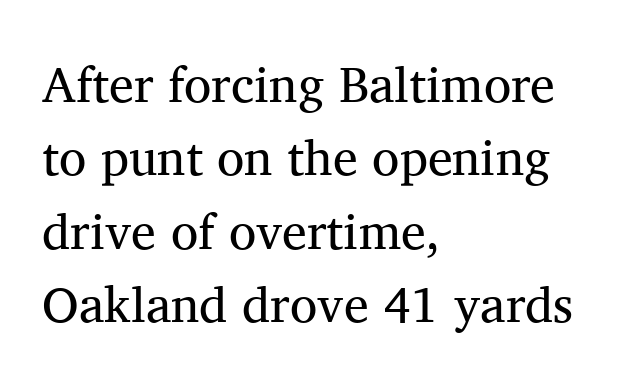
Q: Is the text bold? A: No.
Q: Is the text italic (slanted)? A: No, it is upright.
Q: Is the typeface a serif or a sans-serif typeface? A: Serif.
Q: Is the text underlined? A: No.
Q: How is the paragraph aligned? A: Left-aligned.
Q: Is the spacing between letters normal or unusually wide? A: Normal.
Q: Is the spacing between lines tight, normal or loose? A: Normal.
Q: Width (condensed, normal, or wide)? A: Normal.
Q: Stroke contrast? A: Medium.
Q: x-height? A: Medium.
Q: Monospaced? A: No.
